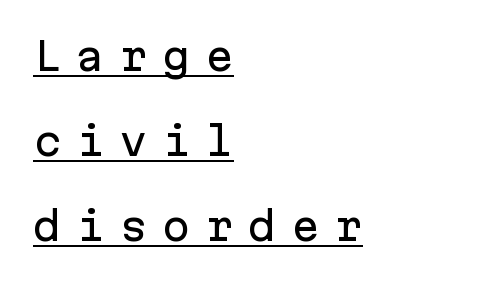
What kind of face is this? One without serifs — a sans. Left-aligned paragraph, ragged on the right. Posture: straight, roman, zero tilt. Baseline-to-baseline distance is far greater than the letter height. Note the uniform advance width — an 'i' takes as much space as an 'm'.
